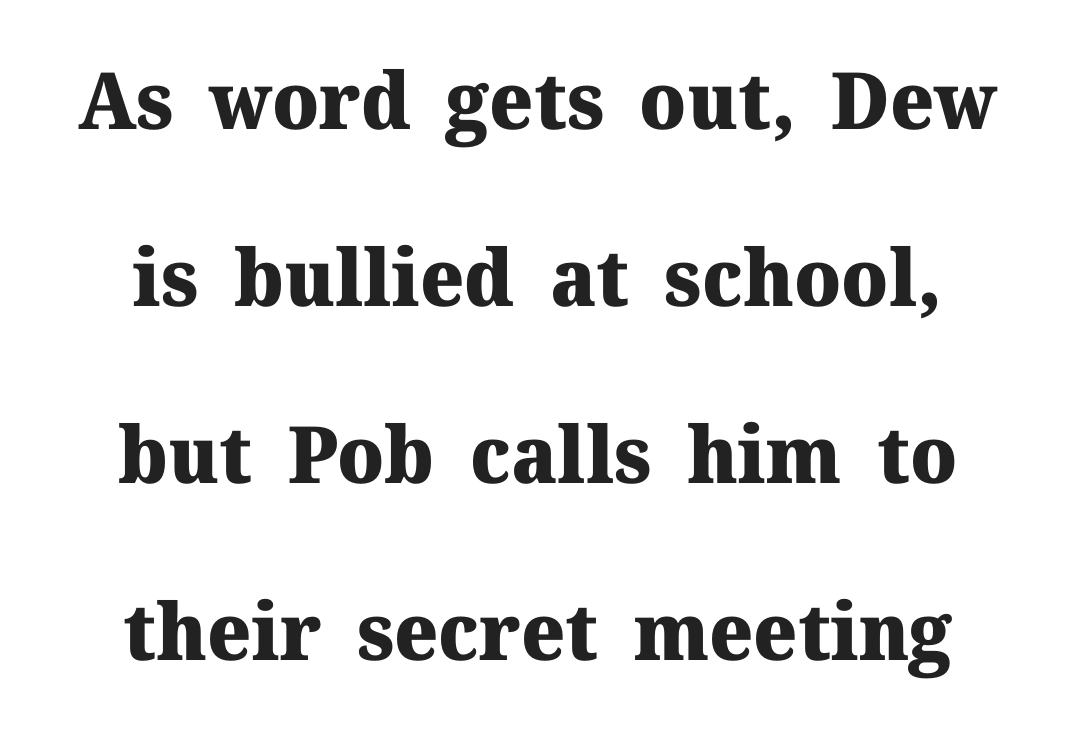
{"serif": "yes", "italic": "no", "bold": "yes", "weight": "heavy", "width": "normal", "stroke_contrast": "medium", "x_height": "medium", "monospaced": "no", "underline": "no", "line_spacing": "loose", "line_spacing_ratio": 2.24, "letter_spacing": "normal", "letter_spacing_em": 0.0, "glyph_px": 79}
